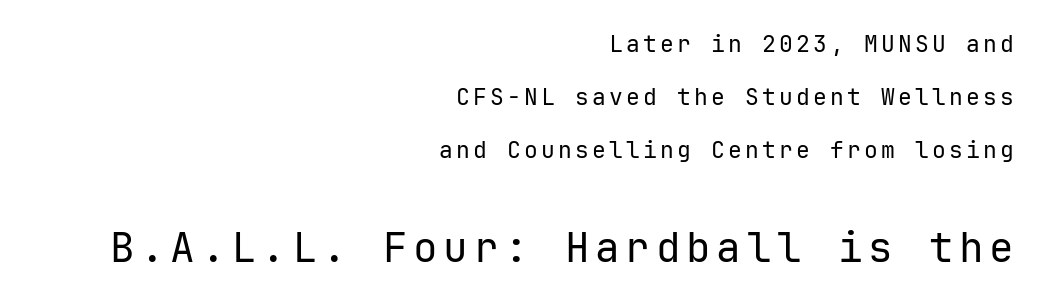
Are there feet on the stems? There aren't — it's a sans. The rag falls on the left side of this text block. The specimen reads as upright at a glance. Does the leading feel generous? Absolutely, it's lavish. In this sample the second text group is rendered at the bigger scale. Descender tails drop into unmarked territory.
